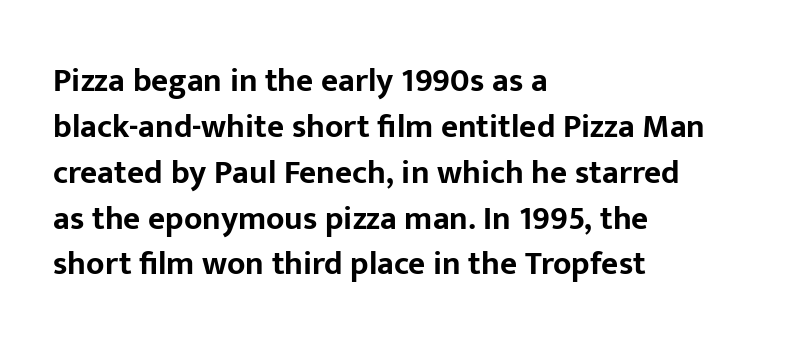
How heavy is the stroke? Heavy — this is a bold. Plain, unruled lines of type. Short note: letters normally spaced. Ascenders rise straight up at ninety degrees. Alignment: flush left. One glance says typical: line gaps are just what's usual.
